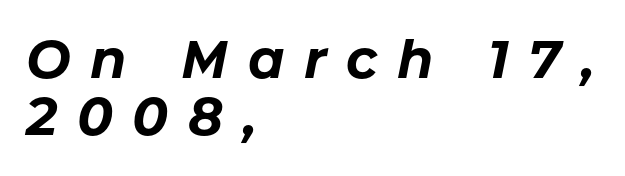
{"italic": "yes", "lean": "right", "slant_degrees": 11, "bold": "yes", "weight": "bold", "width": "normal", "stroke_contrast": "low", "x_height": "medium", "monospaced": "no", "underline": "no", "align": "left", "line_spacing": "tight", "line_spacing_ratio": 1.08, "letter_spacing": "wide", "letter_spacing_em": 0.37, "glyph_px": 53}
